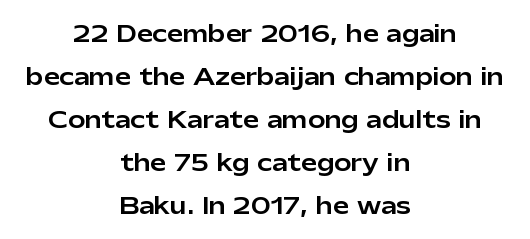
Layout note: lines centered. Descender tails drop into unmarked territory. The letters stand straight up with perfectly vertical stems. Nothing unusual about the tracking: characters are spaced as the font intends.
